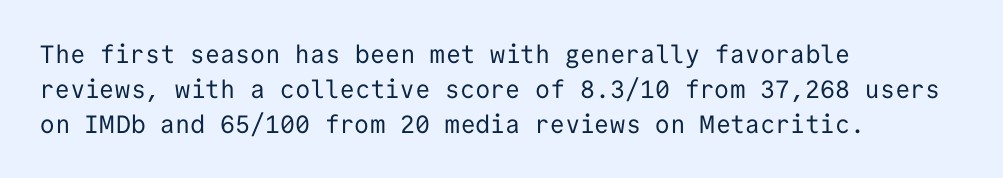
{"italic": "no", "bold": "no", "underline": "no", "align": "left", "line_spacing": "normal", "line_spacing_ratio": 1.4, "letter_spacing": "normal", "letter_spacing_em": 0.0, "glyph_px": 25}
